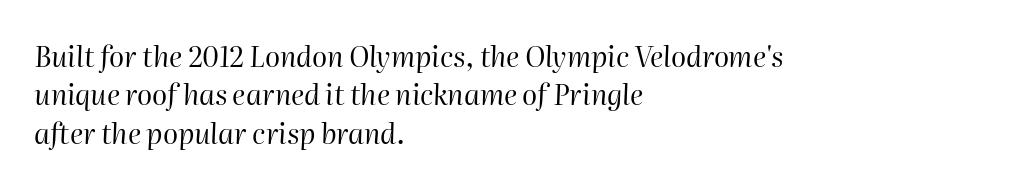
{"italic": "yes", "lean": "right", "slant_degrees": 2, "bold": "no", "weight": "regular", "width": "normal", "stroke_contrast": "high", "x_height": "medium", "monospaced": "no", "underline": "no", "align": "left", "line_spacing": "normal", "line_spacing_ratio": 1.37, "letter_spacing": "normal", "letter_spacing_em": 0.0, "glyph_px": 28}
